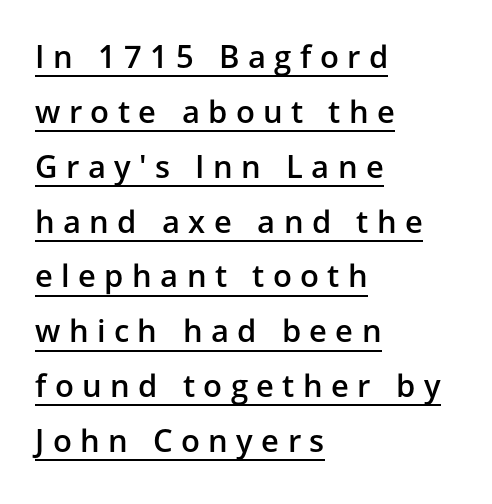
The image shows 31 px semibold sans-serif type, upright; set left-aligned, line spacing 1.77x, unusually wide letter spacing (+0.27 em), underlined; low stroke contrast and a medium x-height.
